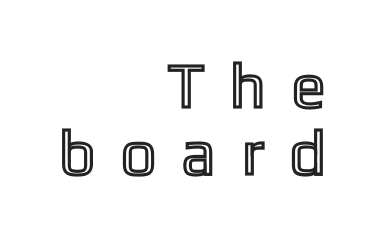
A typesetter would mark this as roman, not italic. Unmarked baselines from the first word to the last. Someone cranked the tracking dial way up on this one. Successive baselines arrive quickly, one right under another. Line endings align vertically; line beginnings do not.
